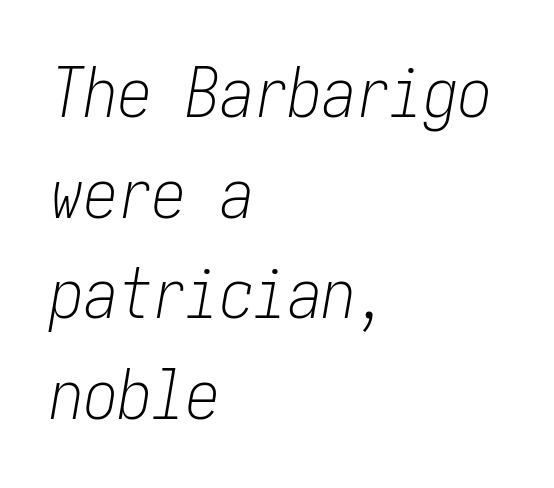
Tracking value appears to be zero — textbook default spacing. This sample keeps an unexceptional amount of space between lines. Stroke mass is kept to a normal reading level or below. The setting favours the left margin, as ordinary paragraphs usually do. Lines of text with bare space underneath.
